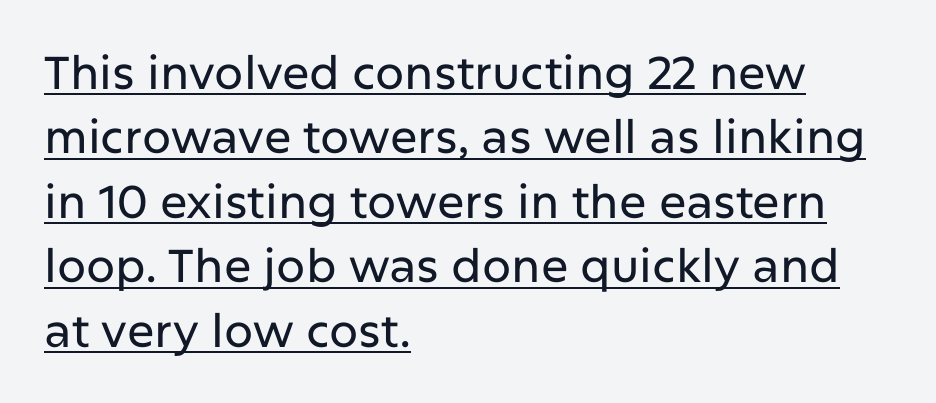
Q: Is the text italic (slanted)? A: No, it is upright.
Q: Is the typeface a serif or a sans-serif typeface? A: Sans-serif.
Q: Is the text underlined? A: Yes.
Q: How is the paragraph aligned? A: Left-aligned.
Q: Is the spacing between letters normal or unusually wide? A: Normal.
Q: Is the spacing between lines tight, normal or loose? A: Normal.
Q: Width (condensed, normal, or wide)? A: Normal.
Q: Stroke contrast? A: Low.
Q: x-height? A: Medium.
Q: Monospaced? A: No.
